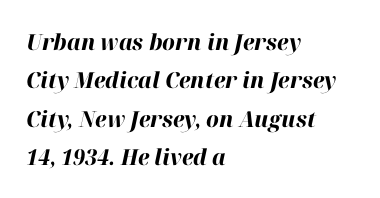
Q: Is the text bold? A: Yes.
Q: Is the text italic (slanted)? A: Yes, it leans right by about 12 degrees.
Q: Is the text underlined? A: No.
Q: How is the paragraph aligned? A: Left-aligned.
Q: Is the spacing between letters normal or unusually wide? A: Normal.
